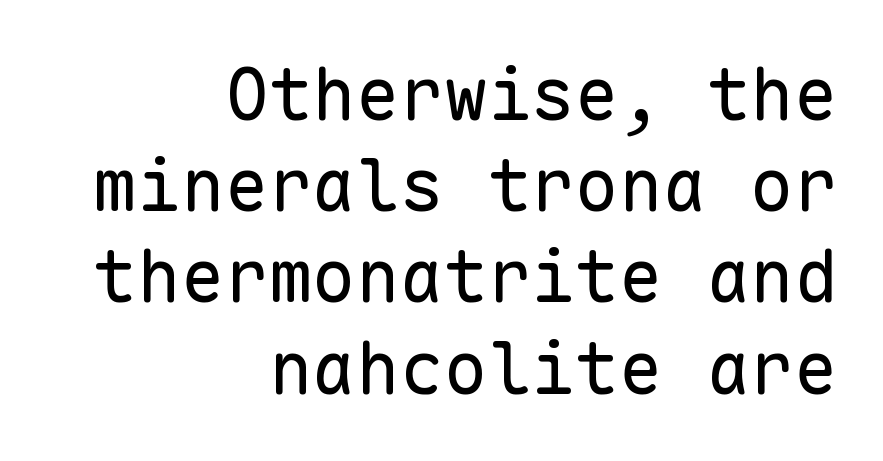
The image shows 73 px regular-weight sans-serif type, upright, monospaced; set right-aligned, normal line spacing (1.25x), normal letter spacing, not underlined; low stroke contrast and a medium x-height.
